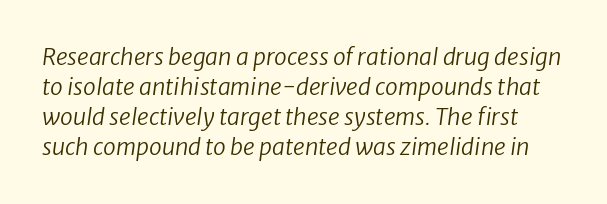
The image shows 23 px text type, italic (leaning right); set normal line spacing (1.3x), normal letter spacing, not underlined.
